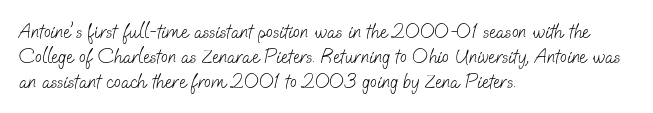
{"bold": "no", "underline": "no", "align": "left", "line_spacing": "normal", "line_spacing_ratio": 1.25, "letter_spacing": "normal", "letter_spacing_em": 0.0, "glyph_px": 20}
